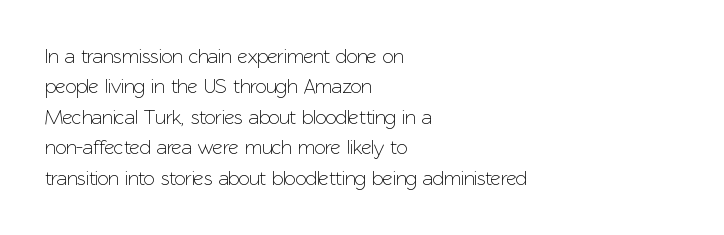
Q: Is the text italic (slanted)? A: No, it is upright.
Q: Is the text underlined? A: No.
Q: How is the paragraph aligned? A: Left-aligned.
Q: Is the spacing between letters normal or unusually wide? A: Normal.
Q: Is the spacing between lines tight, normal or loose? A: Normal.
